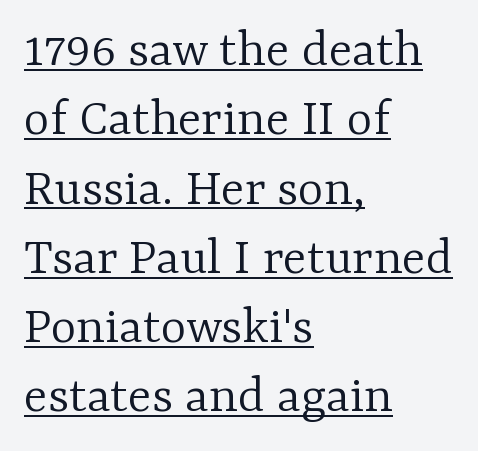
{"serif": "yes", "italic": "no", "bold": "no", "weight": "light", "width": "normal", "stroke_contrast": "low", "x_height": "medium", "monospaced": "no", "underline": "yes", "align": "left", "line_spacing": "normal", "line_spacing_ratio": 1.26, "letter_spacing": "normal", "letter_spacing_em": 0.0, "glyph_px": 55}
